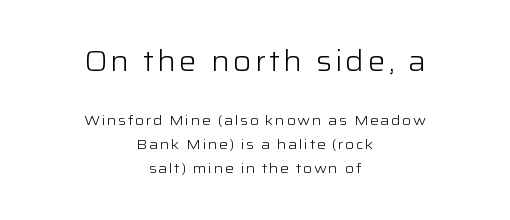
The letters carry no serifs — their stems end cleanly without finishing strokes. Unlike italic type, these characters show no tilt at all. Horizontal alignment here is central, giving a formal, balanced look. A bare baseline throughout the passage.
